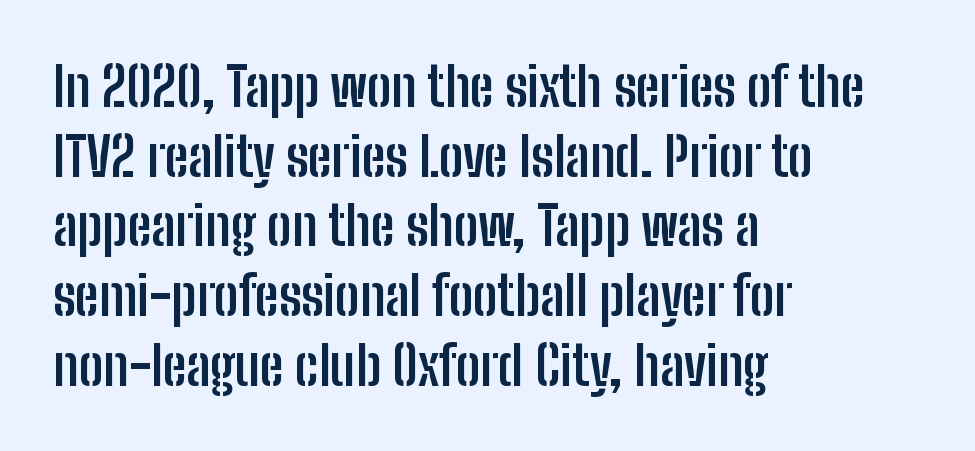
{"serif": "no", "italic": "no", "bold": "yes", "weight": "semibold", "width": "condensed", "stroke_contrast": "low", "x_height": "medium", "monospaced": "no", "underline": "no", "align": "left", "line_spacing": "normal", "line_spacing_ratio": 1.29, "letter_spacing": "normal", "letter_spacing_em": 0.0, "glyph_px": 54}
